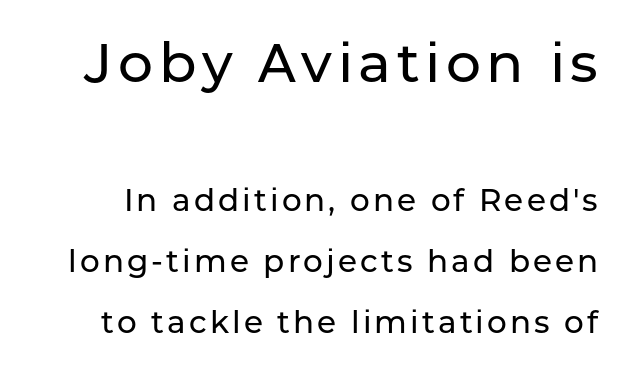
Is this a fixed-width face? No — the glyphs have proportional, varying widths. Every character sits straight up, as roman type does. Vertically, the passage feels expansive, rows floating well apart. Typographically, this falls in the sans-serif category. The gap between lines stays unmarked.
